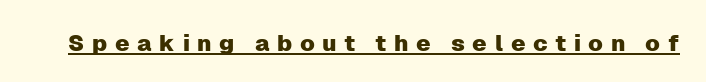
{"italic": "no", "underline": "yes", "letter_spacing": "wide", "letter_spacing_em": 0.33, "glyph_px": 23}
